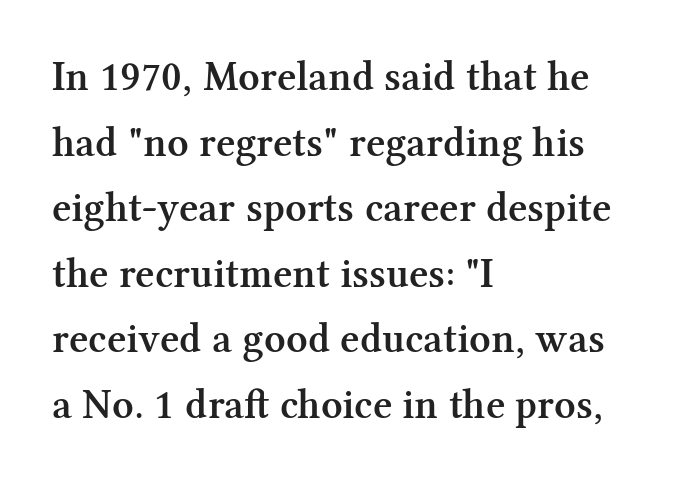
{"serif": "yes", "italic": "no", "bold": "semi", "weight": "semibold", "width": "normal", "stroke_contrast": "medium", "x_height": "medium", "monospaced": "no", "underline": "no", "align": "left", "line_spacing": "normal", "line_spacing_ratio": 1.56, "letter_spacing": "normal", "letter_spacing_em": 0.0, "glyph_px": 42}
